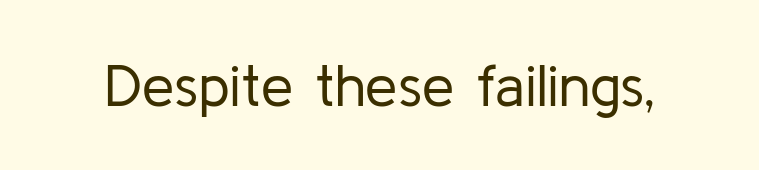
Q: Is the text bold? A: No.
Q: Is the text italic (slanted)? A: No, it is upright.
Q: Is the typeface a serif or a sans-serif typeface? A: Sans-serif.
Q: Is the text underlined? A: No.
Q: Is the spacing between letters normal or unusually wide? A: Normal.
Q: Width (condensed, normal, or wide)? A: Normal.
Q: Stroke contrast? A: Low.
Q: x-height? A: Medium.
Q: Monospaced? A: No.
